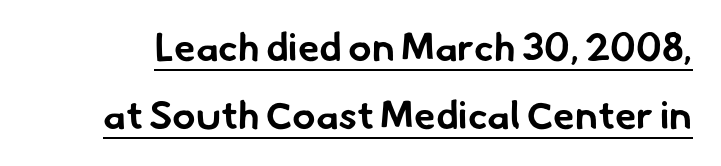
Q: Is the text bold? A: Yes.
Q: Is the typeface a serif or a sans-serif typeface? A: Sans-serif.
Q: Is the text underlined? A: Yes.
Q: Is the spacing between letters normal or unusually wide? A: Normal.
Q: Width (condensed, normal, or wide)? A: Normal.
Q: Stroke contrast? A: Low.
Q: x-height? A: Small.
Q: Monospaced? A: No.
